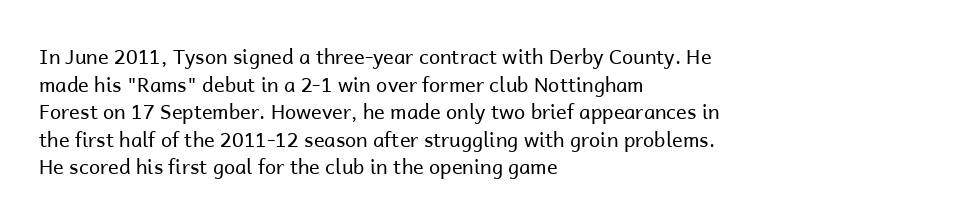
The image shows 20 px text type, upright; set left-aligned, normal line spacing (1.38x), normal letter spacing, not underlined.
